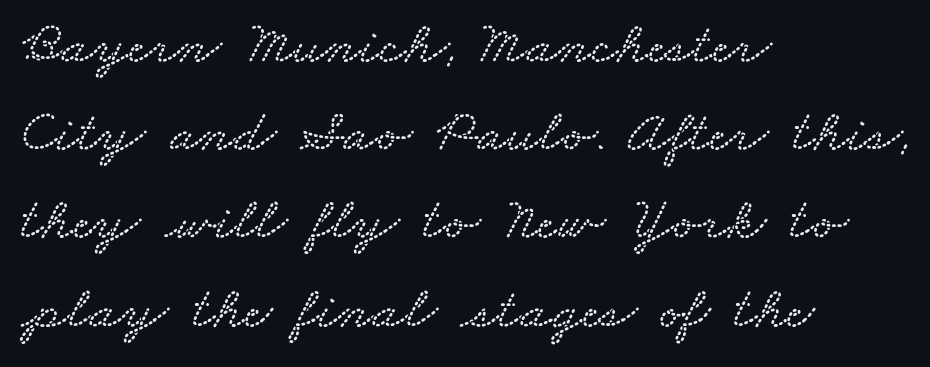
The image shows 60 px wide type; set left-aligned, normal line spacing (1.47x), normal letter spacing, not underlined; low stroke contrast and a small x-height.
